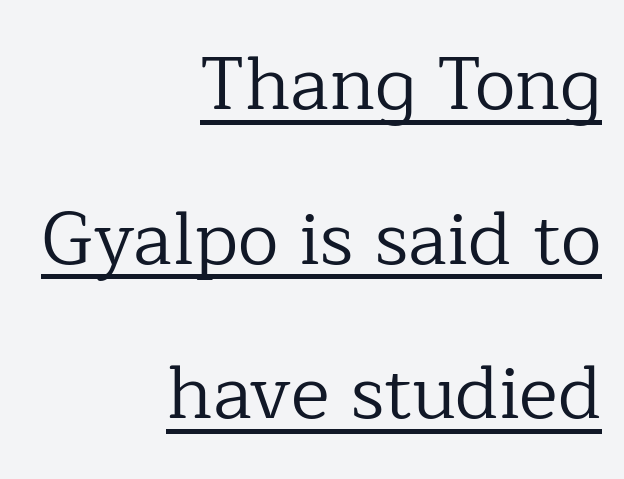
Small tapered or slab feet sit at the stroke ends, so this counts as serif. Does a line run under the words? Yes, clearly. Varying glyph widths throughout — classic text-font behaviour. Between one letter and the next there's only the usual sliver of space. Alignment: flush right.
